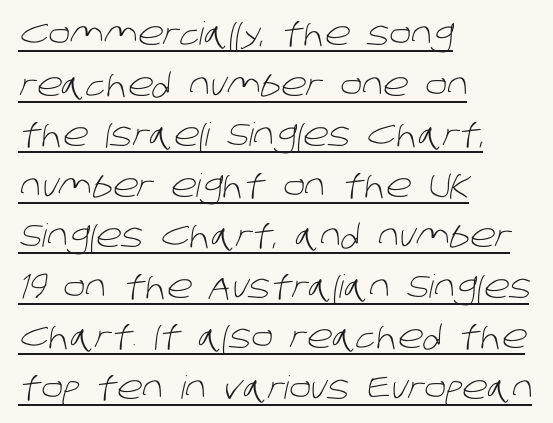
Left-aligned paragraph, ragged on the right. Every word sits above its own underline. Interline gaps are of average width in this sample. The passage shown is typed in a proportional face where columns would drift. Letters have the restrained weight of plain body copy at most.
